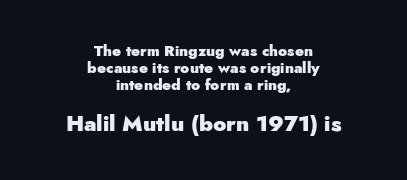
{"italic": "no", "bold": "yes", "underline": "no", "align": "center", "line_spacing": "tight", "line_spacing_ratio": 1.13, "letter_spacing": "normal", "letter_spacing_em": 0.0, "larger_block": "second", "size_ratio": 1.47, "glyph_px": 22}
